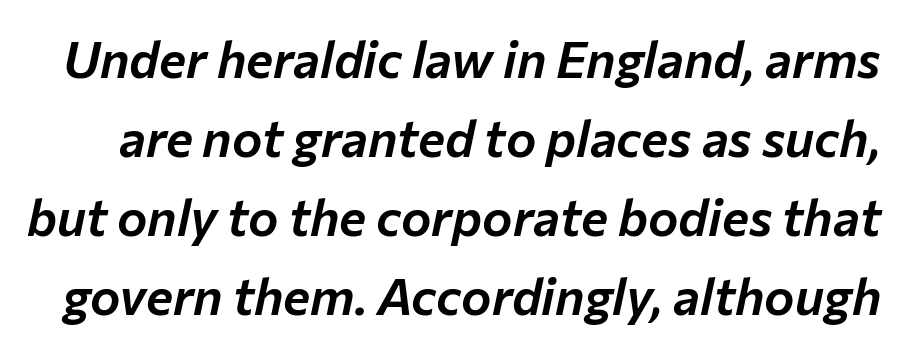
Interline gaps are of average width in this sample. Compared with ordinary roman type, these characters are visibly tilted. Is this a fixed-width face? No — the glyphs have proportional, varying widths. The glyphs are unaccompanied by any horizontal stroke below them.
